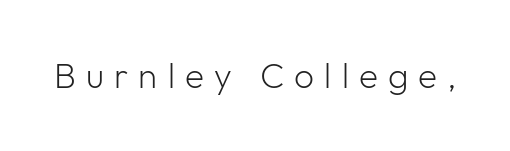
Q: Is the text bold? A: No.
Q: Is the text italic (slanted)? A: No, it is upright.
Q: Is the typeface a serif or a sans-serif typeface? A: Sans-serif.
Q: Is the text underlined? A: No.
Q: Is the spacing between letters normal or unusually wide? A: Unusually wide.
Q: Width (condensed, normal, or wide)? A: Normal.
Q: Stroke contrast? A: Low.
Q: x-height? A: Medium.
Q: Monospaced? A: No.
